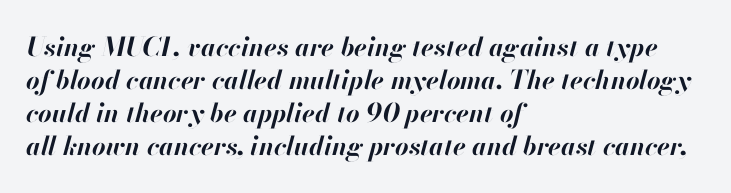
Q: Is the text bold? A: Yes.
Q: Is the text italic (slanted)? A: Yes, it leans right by about 13 degrees.
Q: Is the text underlined? A: No.
Q: How is the paragraph aligned? A: Left-aligned.
Q: Is the spacing between letters normal or unusually wide? A: Normal.
Q: Is the spacing between lines tight, normal or loose? A: Normal.
